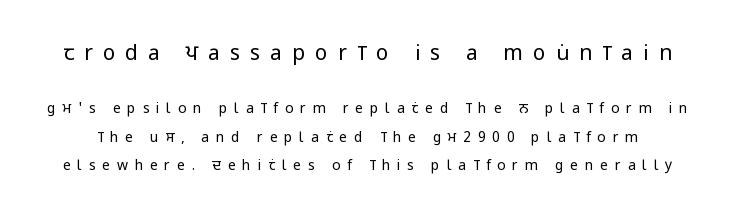
{"italic": "no", "bold": "no", "underline": "no", "line_spacing": "loose", "line_spacing_ratio": 2.05, "letter_spacing": "wide", "letter_spacing_em": 0.48, "larger_block": "first", "size_ratio": 1.5, "glyph_px": 21}
